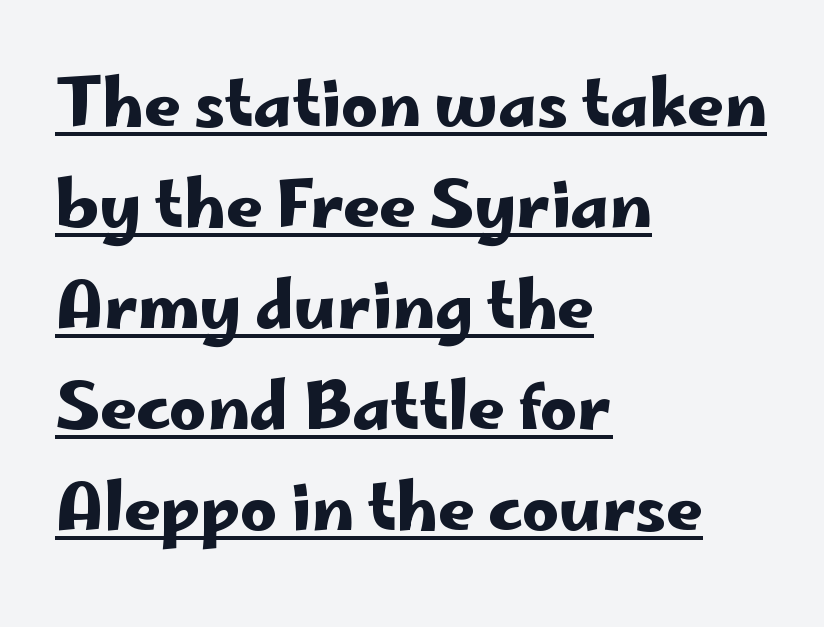
{"serif": "no", "italic": "no", "width": "wide", "stroke_contrast": "low", "x_height": "small", "monospaced": "no", "underline": "yes", "align": "left", "line_spacing": "normal", "line_spacing_ratio": 1.58, "letter_spacing": "normal", "letter_spacing_em": 0.0, "glyph_px": 64}
